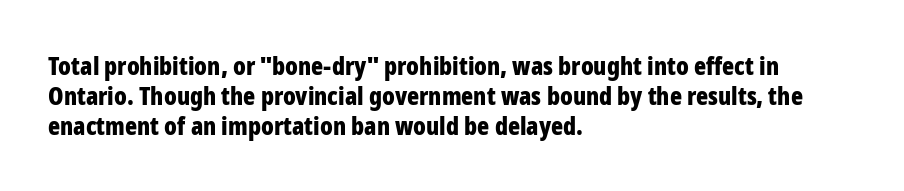
{"italic": "no", "bold": "yes", "underline": "no", "align": "left", "line_spacing_ratio": 1.2, "letter_spacing": "normal", "letter_spacing_em": 0.0, "glyph_px": 25}
